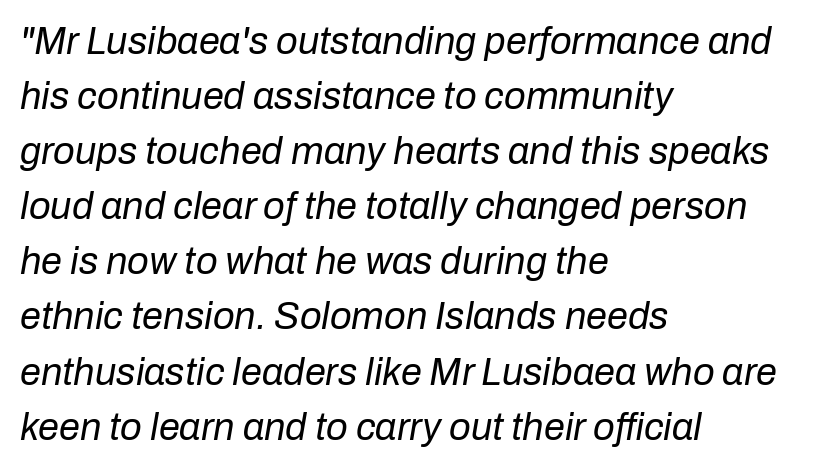
{"italic": "yes", "lean": "right", "slant_degrees": 10, "bold": "no", "weight": "regular", "width": "normal", "stroke_contrast": "low", "x_height": "medium", "monospaced": "no", "underline": "no", "align": "left", "line_spacing": "normal", "line_spacing_ratio": 1.45, "letter_spacing": "normal", "letter_spacing_em": 0.0, "glyph_px": 38}
